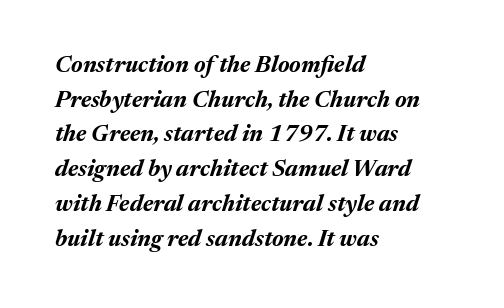
Horizontally, the lines are justified to the leading edge only. Nothing unusual about the tracking: characters are spaced as the font intends. Posture: slanted. Regular leading.
